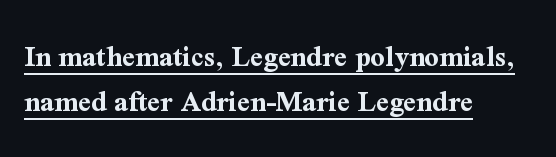
{"serif": "yes", "italic": "no", "bold": "yes", "weight": "bold", "width": "normal", "stroke_contrast": "medium", "x_height": "medium", "monospaced": "no", "underline": "yes", "align": "left", "line_spacing": "normal", "line_spacing_ratio": 1.44, "letter_spacing": "normal", "letter_spacing_em": 0.0, "glyph_px": 31}
